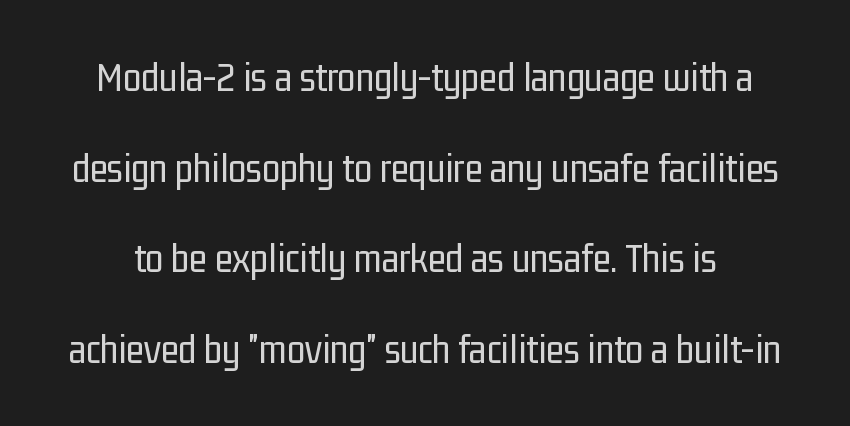
The image shows 41 px regular-weight, condensed sans-serif type, upright; set loose line spacing (2.21x), normal letter spacing, not underlined; low stroke contrast and a medium x-height.
